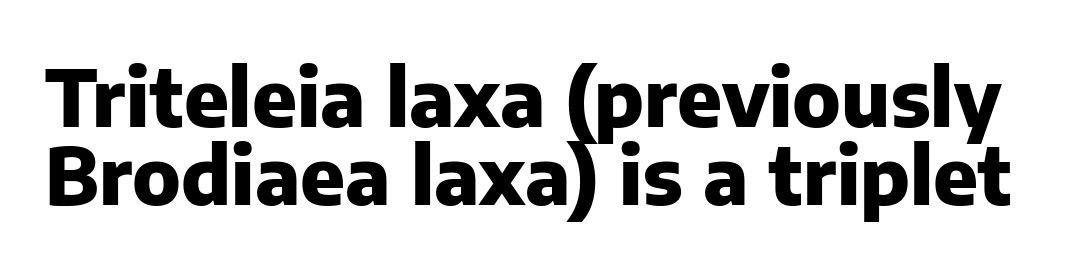
The image shows 79 px heavy sans-serif type, upright; set tight line spacing (0.99x), normal letter spacing, not underlined; low stroke contrast and a medium x-height.
